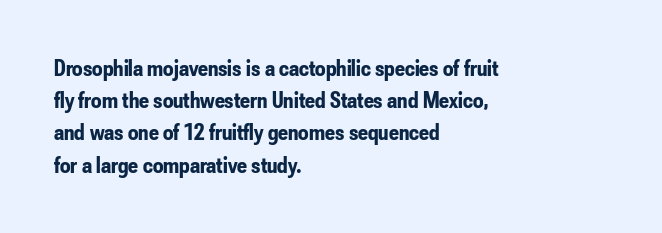
Teacher's note: observe the even left margin — that is flush-left alignment. Tracking here is standard; glyphs follow each other at the usual distance. Horizontal bands of white between lines are of average thickness. Is the type bold? Yes — the strokes are clearly thick and heavy. This is the regular roman posture of the typeface.
